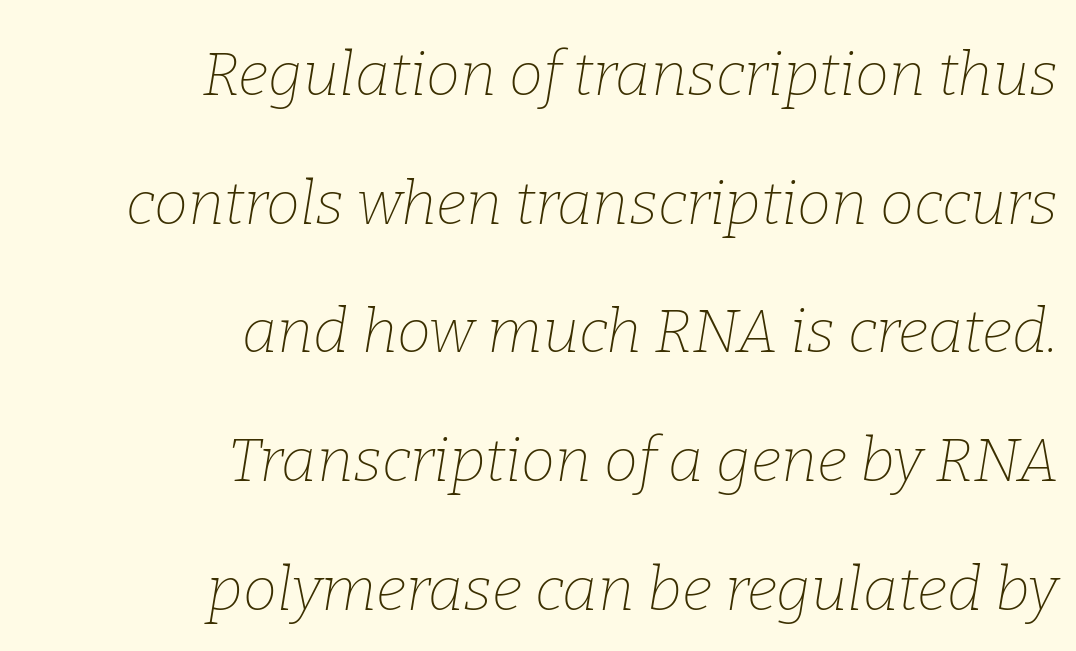
The image shows 61 px thin serif type, italic (leaning right); set right-aligned, loose line spacing (2.11x), normal letter spacing, not underlined; low stroke contrast and a medium x-height.
